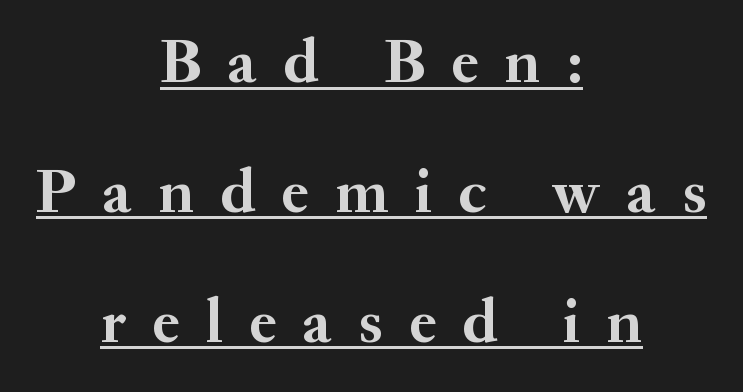
How are the letters spaced? Widely, with obvious added tracking. Each glyph is drawn with heavy, bold strokes. Loosely led — the rows are spread out. The designer went with a serif here, giving each stem small feet. Does the copy run flush right? No — it is centered line by line. Each letter keeps its own natural width here, so spacing adapts to shape.
